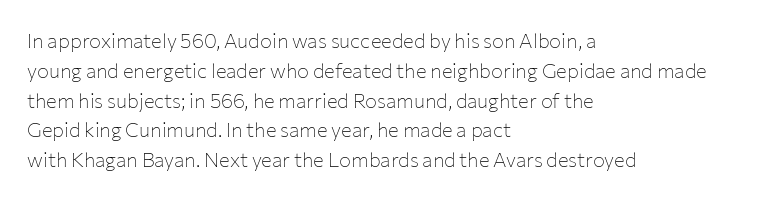
Rule under the text: the space is simply empty. Upright lettering throughout. This rendering leaves character spacing at its baseline value. If you drew a ruler down the left edge, every line would touch it. Is there much room between lines? A standard amount, neither cramped nor airy. This reads as an unemphasized weight, regular at the heaviest.
